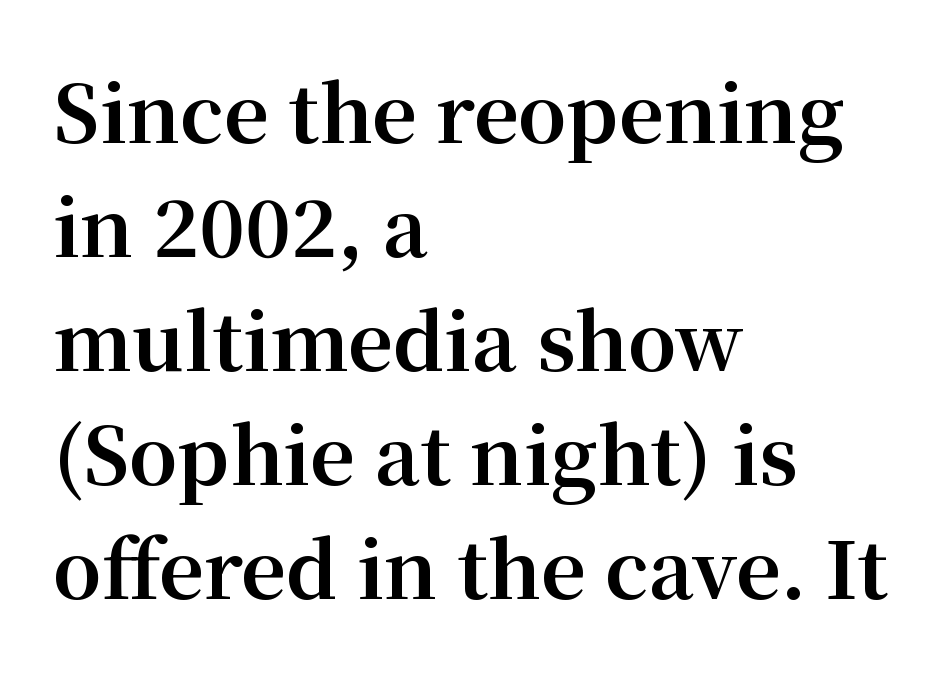
Q: Is the text bold? A: Yes.
Q: Is the text italic (slanted)? A: No, it is upright.
Q: Is the typeface a serif or a sans-serif typeface? A: Serif.
Q: Is the text underlined? A: No.
Q: How is the paragraph aligned? A: Left-aligned.
Q: Is the spacing between letters normal or unusually wide? A: Normal.
Q: Is the spacing between lines tight, normal or loose? A: Normal.
Q: Width (condensed, normal, or wide)? A: Normal.
Q: Stroke contrast? A: Medium.
Q: x-height? A: Medium.
Q: Monospaced? A: No.
